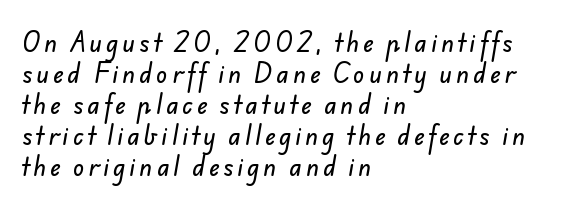
The image shows 23 px text type; set left-aligned, normal line spacing (1.35x), not underlined.
